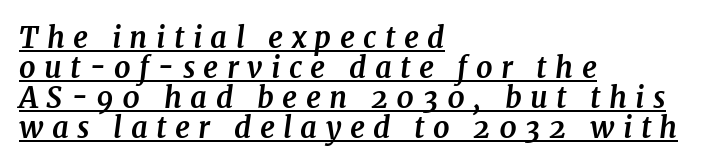
Q: Is the text bold? A: Yes.
Q: Is the text italic (slanted)? A: Yes, it leans right by about 7 degrees.
Q: Is the typeface a serif or a sans-serif typeface? A: Serif.
Q: Is the text underlined? A: Yes.
Q: How is the paragraph aligned? A: Left-aligned.
Q: Is the spacing between letters normal or unusually wide? A: Unusually wide.
Q: Is the spacing between lines tight, normal or loose? A: Tight.
Q: Width (condensed, normal, or wide)? A: Normal.
Q: Stroke contrast? A: Medium.
Q: x-height? A: Medium.
Q: Monospaced? A: No.
